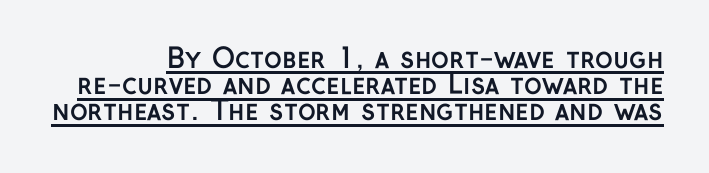
Q: Is the text bold? A: Yes.
Q: Is the text italic (slanted)? A: No, it is upright.
Q: Is the text underlined? A: Yes.
Q: Is the spacing between letters normal or unusually wide? A: Normal.
Q: Is the spacing between lines tight, normal or loose? A: Tight.
